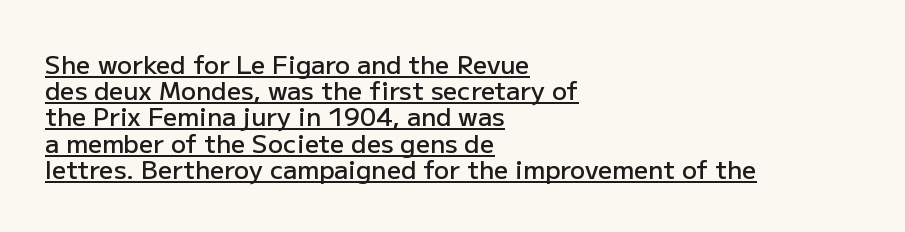
The image shows 25 px text type, upright; set left-aligned, tight line spacing (1.05x), normal letter spacing, underlined.
